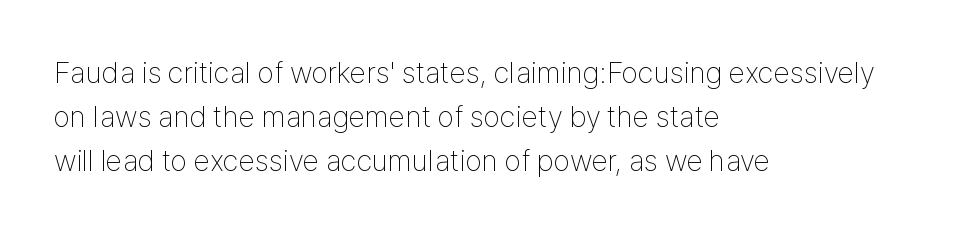
Q: Is the text bold? A: No.
Q: Is the text italic (slanted)? A: No, it is upright.
Q: Is the typeface a serif or a sans-serif typeface? A: Sans-serif.
Q: Is the text underlined? A: No.
Q: How is the paragraph aligned? A: Left-aligned.
Q: Is the spacing between letters normal or unusually wide? A: Normal.
Q: Is the spacing between lines tight, normal or loose? A: Normal.
Q: Width (condensed, normal, or wide)? A: Condensed.
Q: Stroke contrast? A: Low.
Q: x-height? A: Medium.
Q: Monospaced? A: No.
